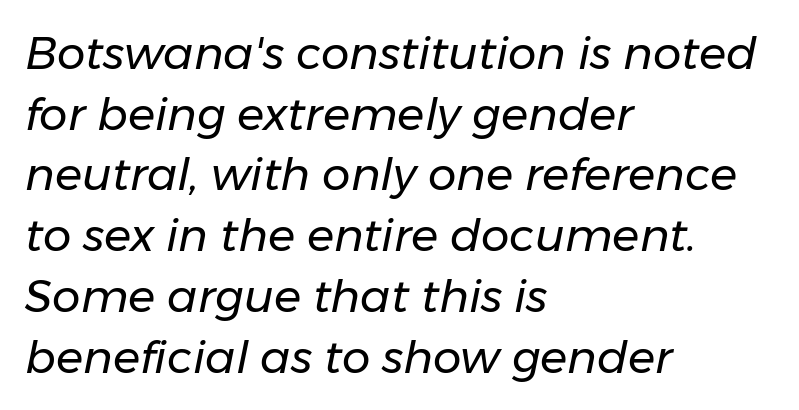
{"italic": "yes", "lean": "right", "slant_degrees": 11, "bold": "no", "weight": "regular", "width": "normal", "stroke_contrast": "low", "x_height": "medium", "monospaced": "no", "underline": "no", "align": "left", "line_spacing": "normal", "line_spacing_ratio": 1.35, "letter_spacing": "normal", "letter_spacing_em": 0.0, "glyph_px": 45}
